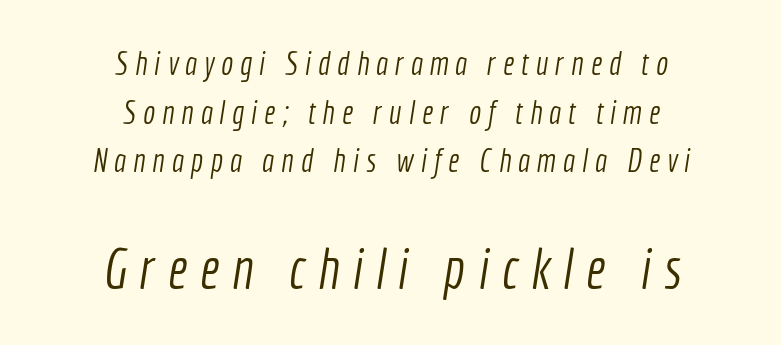
Q: Is the text bold? A: No.
Q: Is the typeface a serif or a sans-serif typeface? A: Sans-serif.
Q: Is the text underlined? A: No.
Q: How is the paragraph aligned? A: Centered.
Q: Is the spacing between letters normal or unusually wide? A: Unusually wide.
Q: Is the spacing between lines tight, normal or loose? A: Normal.
Q: Which block of text is set in a larger size, the first (top) or the second (bottom)? A: The second (bottom) one.
Q: Width (condensed, normal, or wide)? A: Condensed.
Q: x-height? A: Medium.
Q: Monospaced? A: No.
